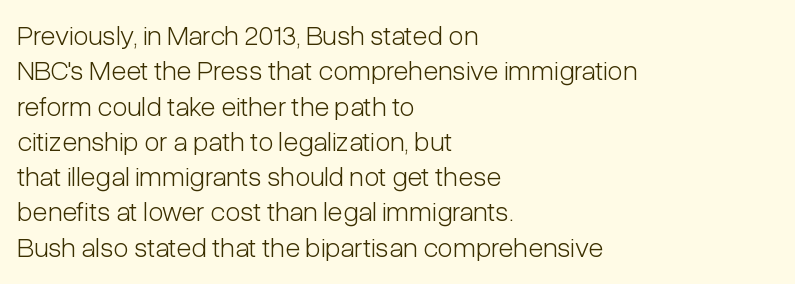
{"serif": "no", "italic": "no", "bold": "no", "weight": "light", "width": "condensed", "stroke_contrast": "low", "x_height": "medium", "monospaced": "no", "underline": "no", "align": "left", "line_spacing": "normal", "line_spacing_ratio": 1.26, "letter_spacing": "normal", "letter_spacing_em": 0.0, "glyph_px": 28}
